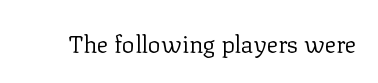
Only glyphs here, with clear space below each row. Notice how the stems are strictly vertical — no italics here. Between one letter and the next there's only the usual sliver of space. Is this a heavy cut? Hardly; it is regular or lighter.
